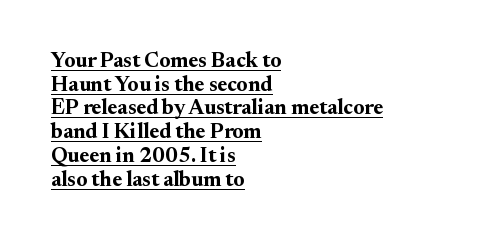
The image shows 21 px bold type, upright; set left-aligned, tight line spacing (1.13x), normal letter spacing, underlined.
